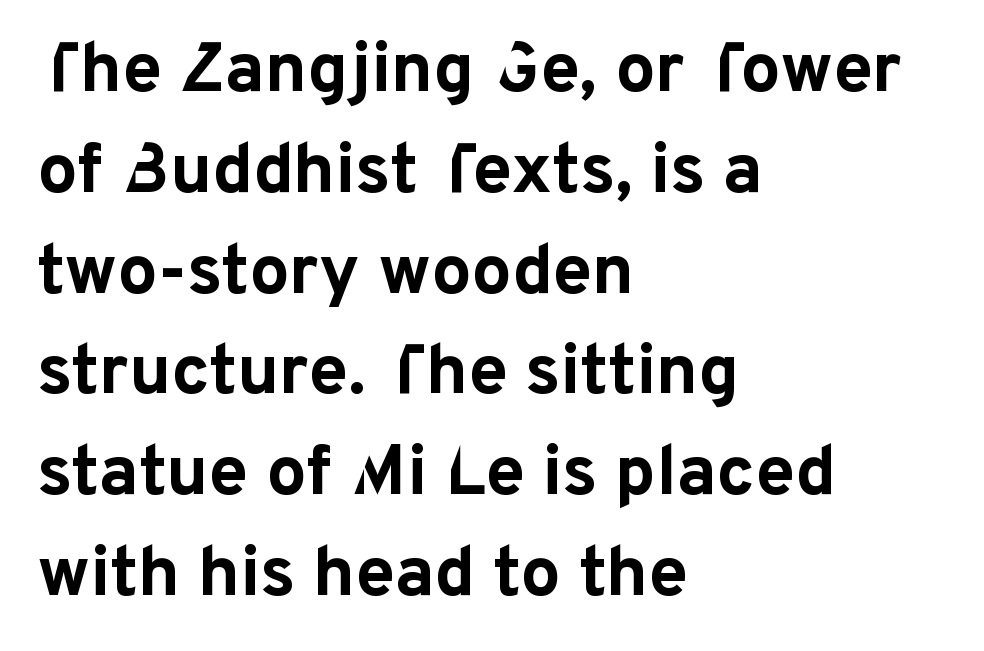
The image shows 71 px bold sans-serif type, upright; set left-aligned, normal line spacing (1.42x), normal letter spacing, not underlined; low stroke contrast and a medium x-height.
